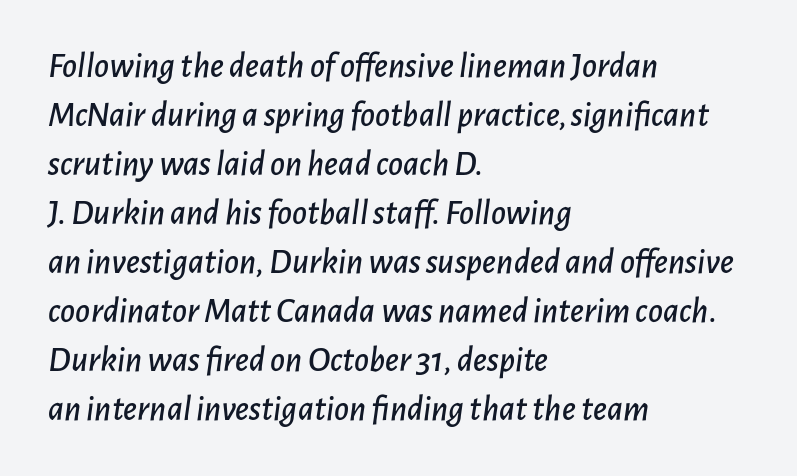
Q: Is the text italic (slanted)? A: Yes, it leans right by about 7 degrees.
Q: Is the text underlined? A: No.
Q: How is the paragraph aligned? A: Left-aligned.
Q: Is the spacing between letters normal or unusually wide? A: Normal.
Q: Is the spacing between lines tight, normal or loose? A: Normal.
Q: Width (condensed, normal, or wide)? A: Normal.
Q: Stroke contrast? A: Low.
Q: x-height? A: Medium.
Q: Monospaced? A: No.
